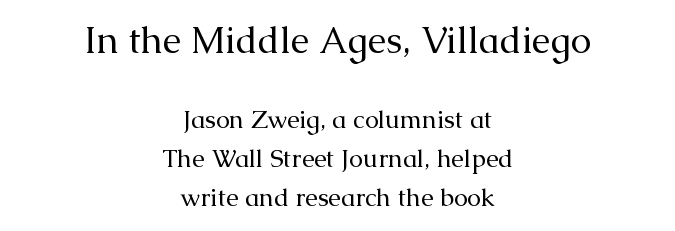
Q: Is the text bold? A: No.
Q: Is the text italic (slanted)? A: No, it is upright.
Q: Is the typeface a serif or a sans-serif typeface? A: Serif.
Q: Is the text underlined? A: No.
Q: How is the paragraph aligned? A: Centered.
Q: Is the spacing between letters normal or unusually wide? A: Normal.
Q: Is the spacing between lines tight, normal or loose? A: Normal.
Q: Which block of text is set in a larger size, the first (top) or the second (bottom)? A: The first (top) one.
Q: Width (condensed, normal, or wide)? A: Normal.
Q: Stroke contrast? A: Medium.
Q: x-height? A: Medium.
Q: Monospaced? A: No.
